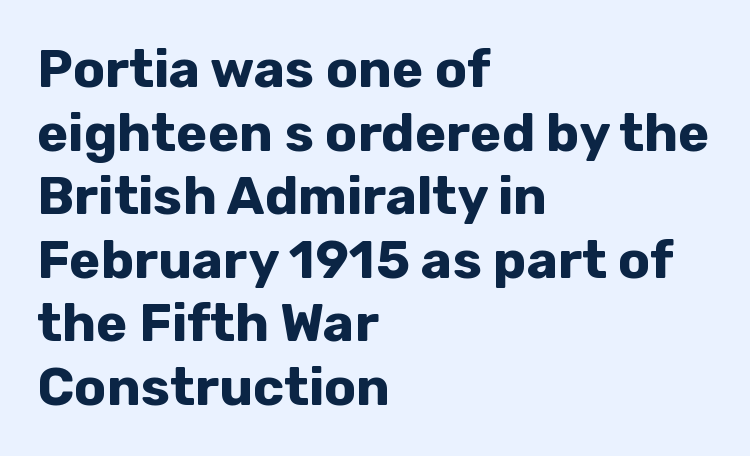
The image shows 53 px bold sans-serif type, upright; set left-aligned, line spacing 1.2x, normal letter spacing, not underlined; low stroke contrast and a medium x-height.
